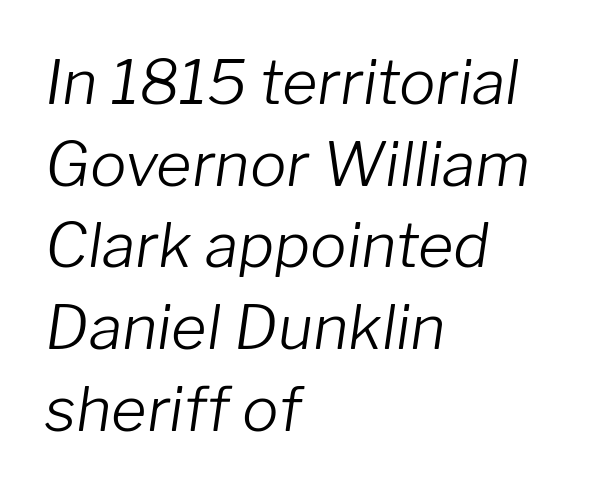
{"italic": "yes", "lean": "right", "slant_degrees": 8, "bold": "no", "weight": "light", "width": "normal", "stroke_contrast": "low", "x_height": "medium", "monospaced": "no", "underline": "no", "align": "left", "line_spacing": "normal", "line_spacing_ratio": 1.34, "letter_spacing": "normal", "letter_spacing_em": 0.0, "glyph_px": 61}
